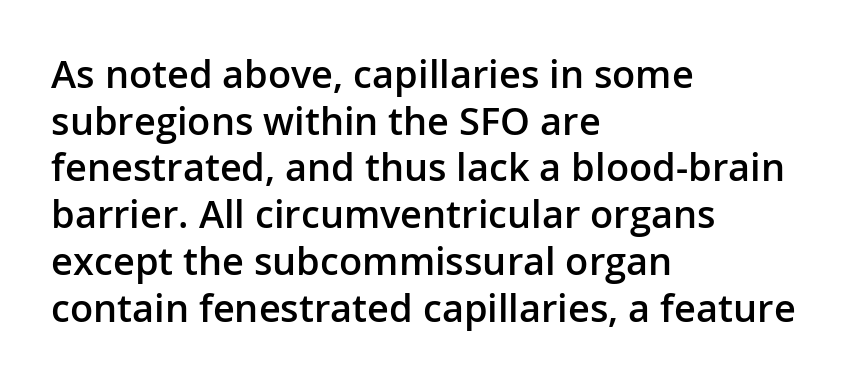
Q: Is the text bold? A: Semi-bold.
Q: Is the text italic (slanted)? A: No, it is upright.
Q: Is the typeface a serif or a sans-serif typeface? A: Sans-serif.
Q: Is the text underlined? A: No.
Q: How is the paragraph aligned? A: Left-aligned.
Q: Is the spacing between letters normal or unusually wide? A: Normal.
Q: Width (condensed, normal, or wide)? A: Normal.
Q: Stroke contrast? A: Low.
Q: x-height? A: Medium.
Q: Monospaced? A: No.
